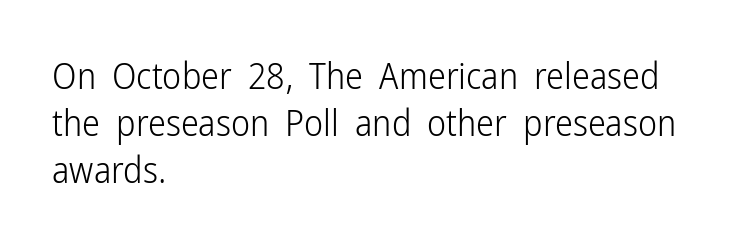
Has an underline been added? It has not. Serifs: no, the terminals of the letterforms are clean. The ragged edge is on the right, which tells us the setting is flush left. A light-to-regular cut is what we see here. The passage shown stacks its lines at a standard gap.
